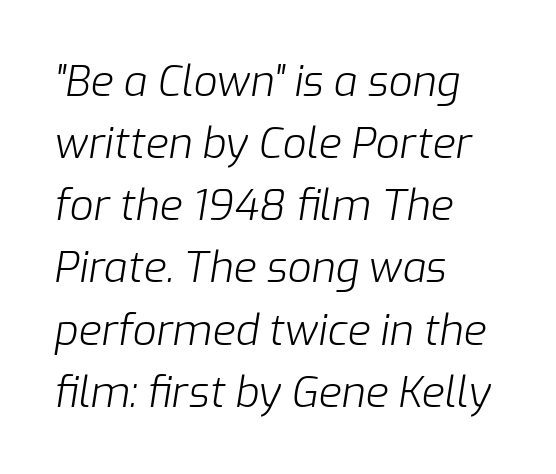
{"italic": "yes", "lean": "right", "slant_degrees": 9, "bold": "no", "weight": "light", "width": "normal", "stroke_contrast": "low", "x_height": "medium", "monospaced": "no", "underline": "no", "align": "left", "line_spacing": "normal", "line_spacing_ratio": 1.48, "letter_spacing": "normal", "letter_spacing_em": 0.0, "glyph_px": 42}
